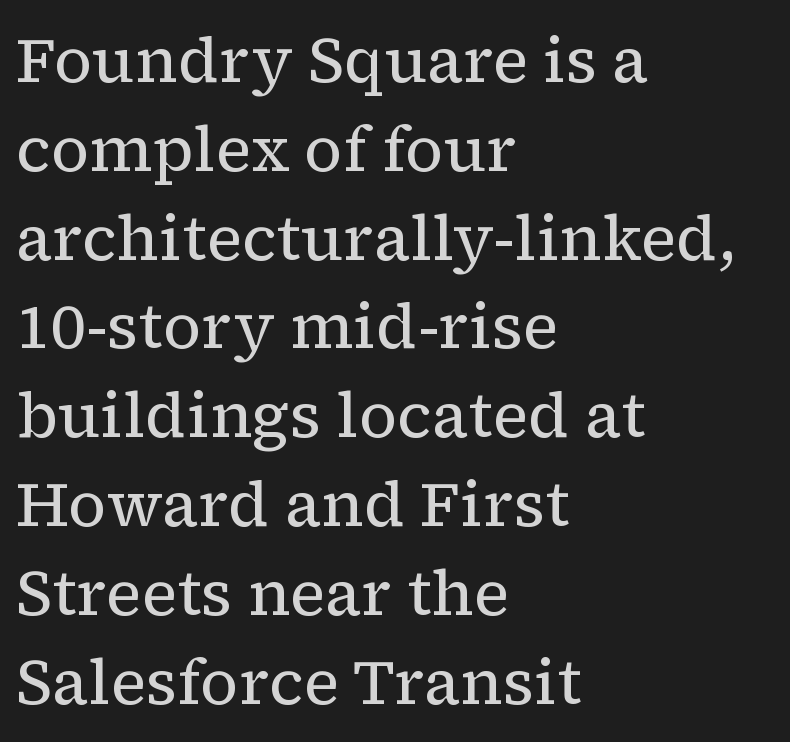
{"serif": "yes", "italic": "no", "bold": "no", "weight": "regular", "width": "normal", "stroke_contrast": "low", "x_height": "medium", "monospaced": "no", "underline": "no", "align": "left", "line_spacing": "normal", "line_spacing_ratio": 1.41, "letter_spacing": "normal", "letter_spacing_em": 0.0, "glyph_px": 63}
